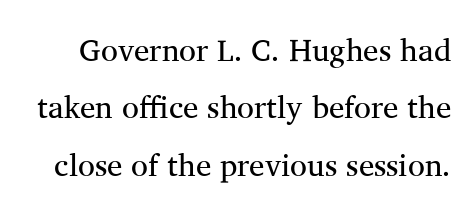
Q: Is the text bold? A: No.
Q: Is the text italic (slanted)? A: No, it is upright.
Q: Is the typeface a serif or a sans-serif typeface? A: Serif.
Q: Is the text underlined? A: No.
Q: Is the spacing between letters normal or unusually wide? A: Normal.
Q: Width (condensed, normal, or wide)? A: Normal.
Q: Stroke contrast? A: Medium.
Q: x-height? A: Medium.
Q: Monospaced? A: No.
